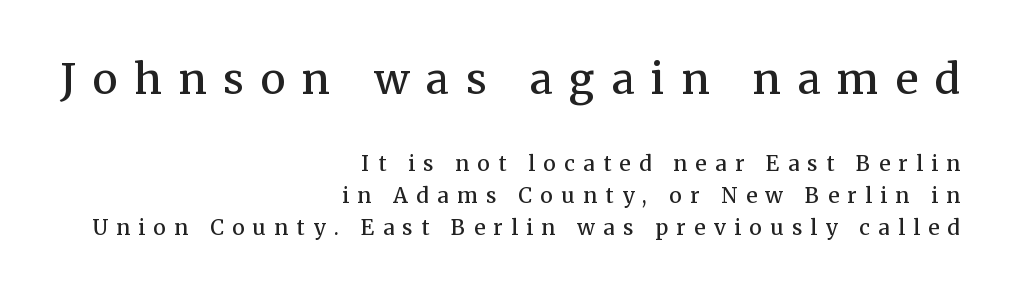
Q: Is the text bold? A: Semi-bold.
Q: Is the text italic (slanted)? A: No, it is upright.
Q: Is the typeface a serif or a sans-serif typeface? A: Serif.
Q: Is the text underlined? A: No.
Q: How is the paragraph aligned? A: Right-aligned.
Q: Is the spacing between letters normal or unusually wide? A: Unusually wide.
Q: Is the spacing between lines tight, normal or loose? A: Normal.
Q: Which block of text is set in a larger size, the first (top) or the second (bottom)? A: The first (top) one.
Q: Width (condensed, normal, or wide)? A: Normal.
Q: Stroke contrast? A: Medium.
Q: x-height? A: Medium.
Q: Monospaced? A: No.
